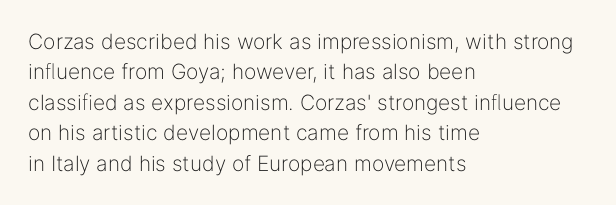
Q: Is the text bold? A: No.
Q: Is the text italic (slanted)? A: No, it is upright.
Q: Is the text underlined? A: No.
Q: How is the paragraph aligned? A: Left-aligned.
Q: Is the spacing between letters normal or unusually wide? A: Normal.
Q: Is the spacing between lines tight, normal or loose? A: Normal.
